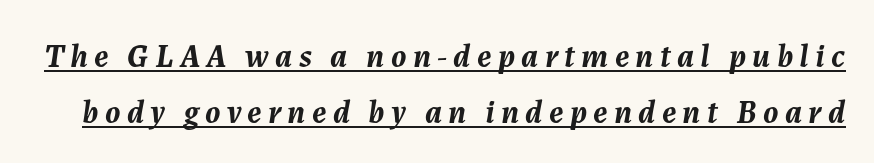
The glyphs are accompanied by a horizontal stroke just below them. Whoever set this chose a conventional vertical rhythm. The passage shown is typed in a proportional face where columns would drift. This is oblique type, the kind used for emphasis or titles. On the weight axis this lands at bold, roughly 700.
